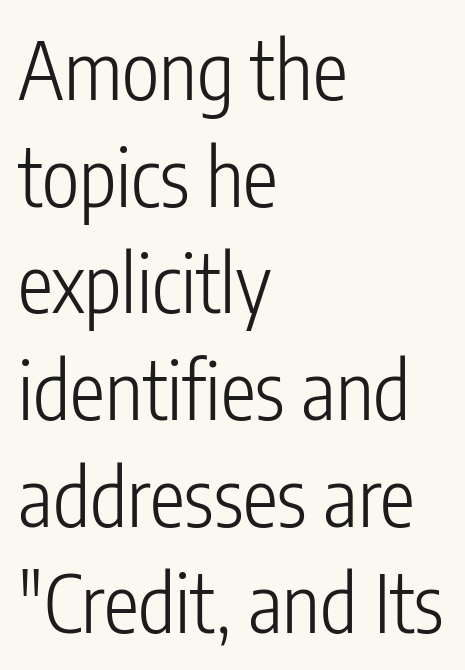
Type without underlining. Letters have the restrained weight of plain body copy at most. The passage shown is typed in a proportional face where columns would drift. The space between consecutive lines is moderate. A typesetter would mark this as roman, not italic.
